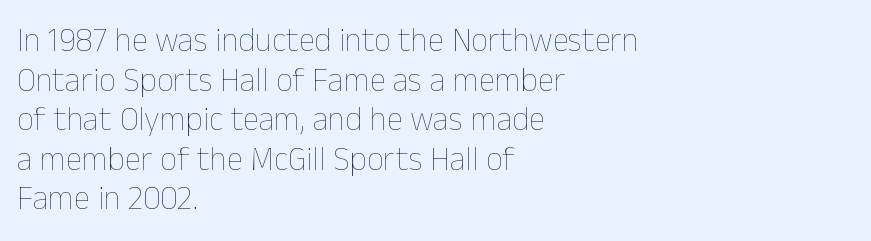
Do the letters lean? They stand straight. Notice how the passage keeps a crisp vertical edge on the left only. Looks like regular typesetting: each glyph gets only the width it needs. Heaviness? Minimal to ordinary, like unemphasized prose. Anything drawn beneath the words? Only blank space.
